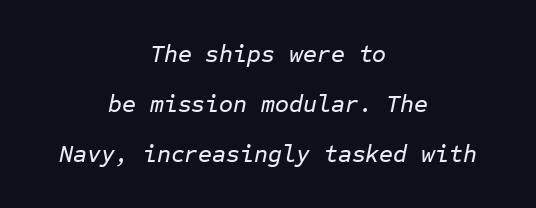
The zone under the glyphs is completely vacant. Is the type slanted? Yes — the strokes lean at a clear angle. How are the letters spaced? Ordinarily, with no added tracking. How would I describe the line gaps? Wide and relaxed. A student would call this center alignment; a typographer would say set centered.
